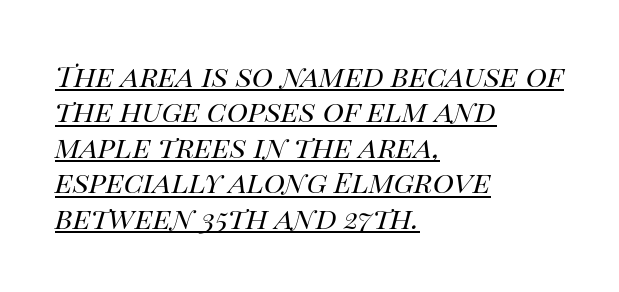
{"italic": "yes", "lean": "right", "slant_degrees": 14, "bold": "no", "weight": "regular", "width": "normal", "stroke_contrast": "high", "x_height": "large", "monospaced": "no", "underline": "yes", "align": "left", "line_spacing_ratio": 1.22, "letter_spacing": "normal", "letter_spacing_em": 0.0, "glyph_px": 29}
